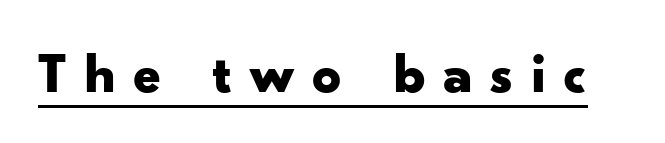
Does the weight exceed regular? Yes, all the way to bold. Each letter keeps its own natural width here, so spacing adapts to shape. Each word looks stretched out because of the extra space between its letters. Style check: upright. To sum up the face: it is a sans, with no serifs.
